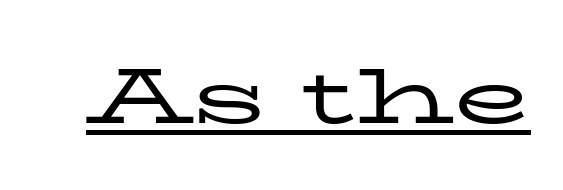
The image shows 79 px regular-weight, wide serif type, upright; set normal letter spacing, underlined; low stroke contrast and a medium x-height.
